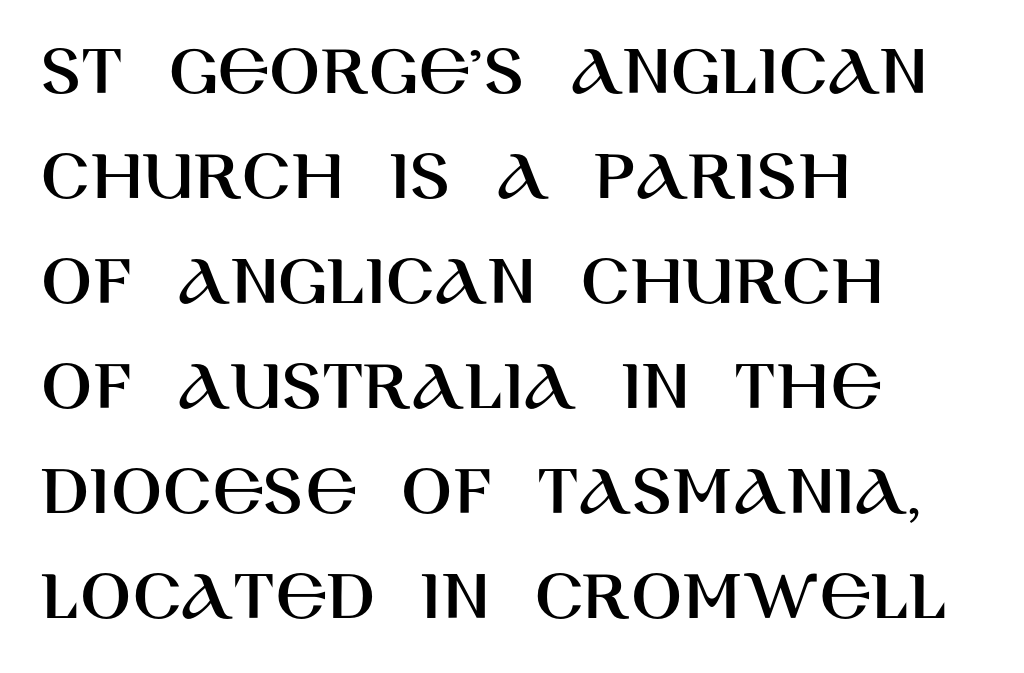
The image shows 75 px sans-serif type, upright; set left-aligned, normal line spacing (1.4x), normal letter spacing, not underlined; high stroke contrast and a large x-height.
